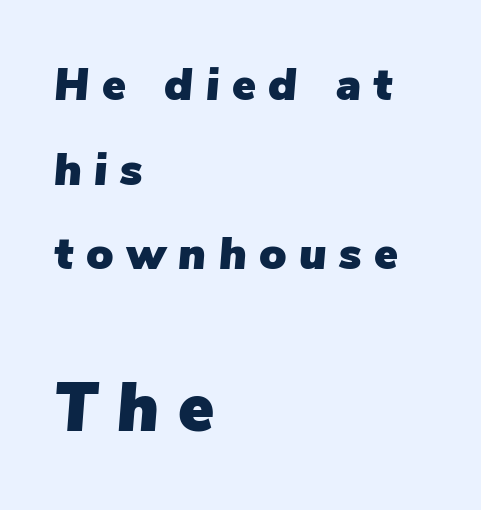
{"italic": "yes", "lean": "right", "slant_degrees": 5, "width": "normal", "stroke_contrast": "low", "x_height": "medium", "monospaced": "no", "underline": "no", "align": "left", "line_spacing_ratio": 1.88, "letter_spacing": "wide", "letter_spacing_em": 0.28, "larger_block": "second", "size_ratio": 1.51, "glyph_px": 68}
